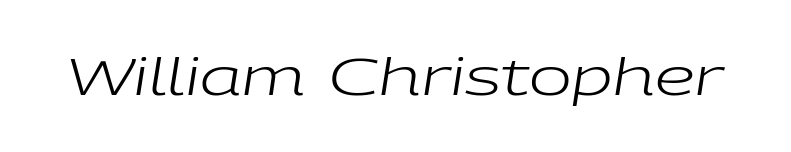
{"italic": "yes", "lean": "right", "slant_degrees": 9, "bold": "no", "weight": "regular", "width": "wide", "stroke_contrast": "low", "x_height": "medium", "monospaced": "no", "underline": "no", "letter_spacing": "normal", "letter_spacing_em": 0.0, "glyph_px": 51}
